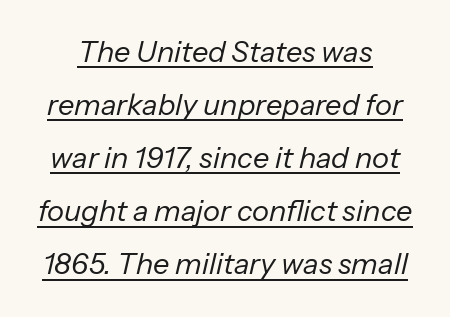
{"italic": "yes", "lean": "right", "slant_degrees": 13, "bold": "no", "weight": "regular", "width": "normal", "stroke_contrast": "low", "x_height": "medium", "monospaced": "no", "underline": "yes", "line_spacing_ratio": 1.83, "letter_spacing": "normal", "letter_spacing_em": 0.0, "glyph_px": 29}
